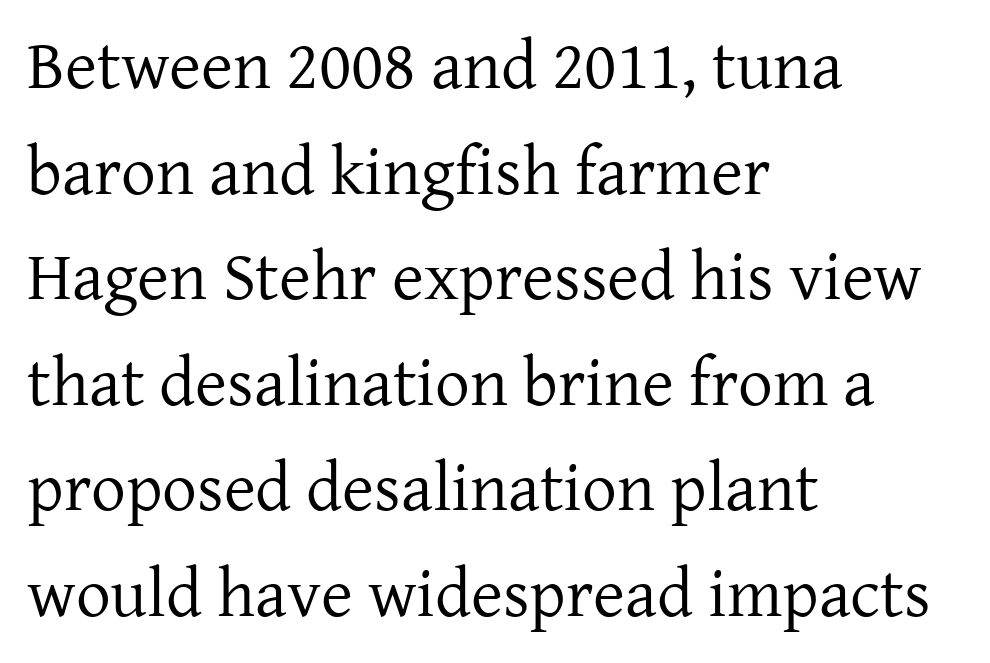
{"serif": "yes", "italic": "no", "bold": "no", "weight": "regular", "width": "normal", "stroke_contrast": "low", "x_height": "medium", "monospaced": "no", "underline": "no", "align": "left", "line_spacing": "normal", "line_spacing_ratio": 1.53, "letter_spacing": "normal", "letter_spacing_em": 0.0, "glyph_px": 69}
